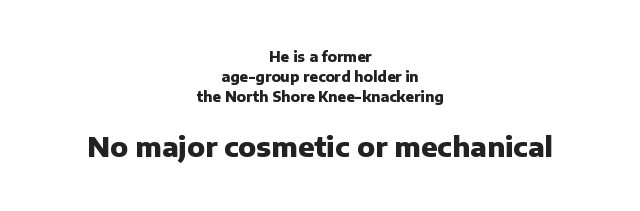
Q: Is the text bold? A: Yes.
Q: Is the text italic (slanted)? A: No, it is upright.
Q: Is the text underlined? A: No.
Q: How is the paragraph aligned? A: Centered.
Q: Is the spacing between letters normal or unusually wide? A: Normal.
Q: Is the spacing between lines tight, normal or loose? A: Normal.
Q: Which block of text is set in a larger size, the first (top) or the second (bottom)? A: The second (bottom) one.
